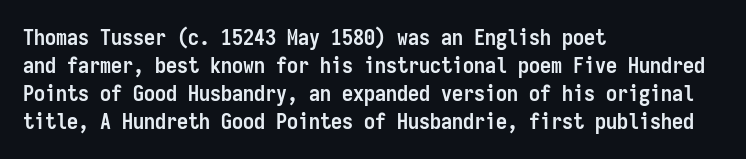
{"italic": "no", "bold": "yes", "underline": "no", "align": "left", "line_spacing": "normal", "line_spacing_ratio": 1.28, "letter_spacing": "normal", "letter_spacing_em": 0.0, "glyph_px": 22}
